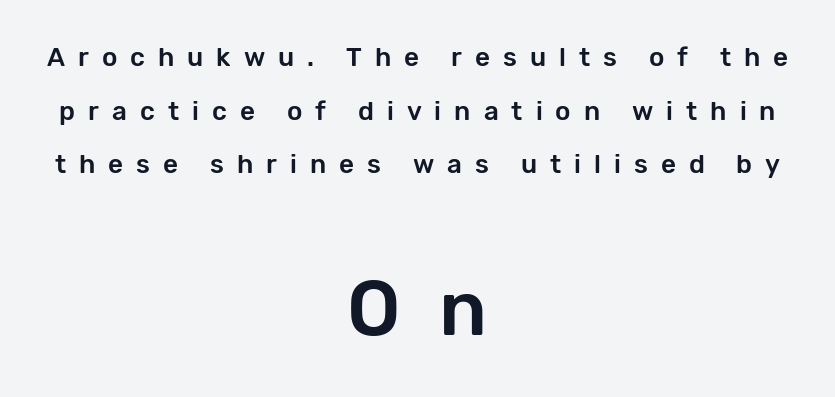
{"serif": "no", "italic": "no", "width": "normal", "stroke_contrast": "low", "x_height": "medium", "monospaced": "no", "underline": "no", "align": "center", "line_spacing": "loose", "line_spacing_ratio": 2.06, "letter_spacing": "wide", "letter_spacing_em": 0.5, "larger_block": "second", "size_ratio": 2.96, "glyph_px": 77}
